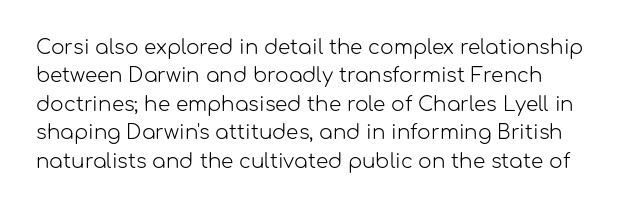
{"italic": "no", "bold": "no", "underline": "no", "line_spacing": "normal", "line_spacing_ratio": 1.42, "letter_spacing": "normal", "letter_spacing_em": 0.0, "glyph_px": 20}
